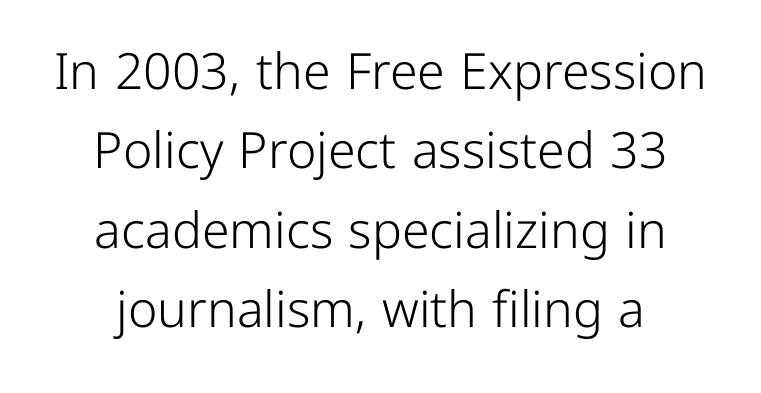
{"serif": "no", "italic": "no", "bold": "no", "weight": "light", "width": "normal", "stroke_contrast": "low", "x_height": "medium", "monospaced": "no", "underline": "no", "line_spacing": "normal", "line_spacing_ratio": 1.59, "letter_spacing": "normal", "letter_spacing_em": 0.0, "glyph_px": 50}
